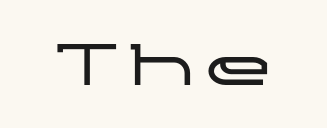
{"serif": "no", "italic": "no", "width": "wide", "stroke_contrast": "low", "x_height": "medium", "monospaced": "no", "underline": "no", "glyph_px": 69}
